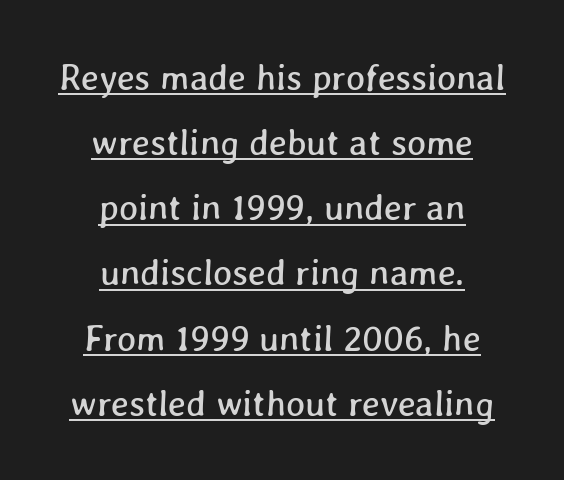
Honestly, the underline is the first thing you notice here. These lines keep a tight, regular rhythm from letter to letter. One-word summary of the alignment: center. Looks like regular typesetting: each glyph gets only the width it needs.
